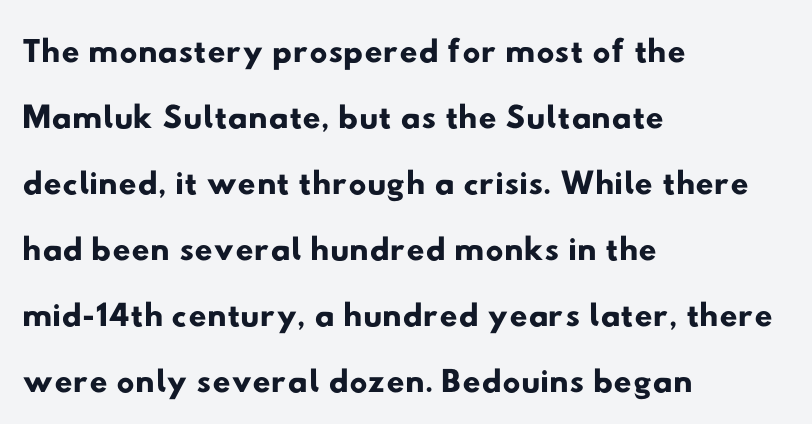
{"serif": "no", "width": "wide", "stroke_contrast": "low", "x_height": "small", "monospaced": "no", "underline": "no", "align": "left", "line_spacing": "normal", "line_spacing_ratio": 1.32, "letter_spacing": "normal", "letter_spacing_em": 0.0, "glyph_px": 50}
